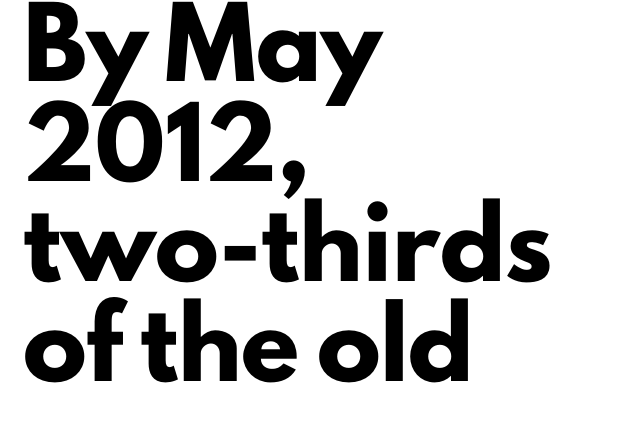
Q: Is the text bold? A: Yes.
Q: Is the text italic (slanted)? A: No, it is upright.
Q: Is the typeface a serif or a sans-serif typeface? A: Sans-serif.
Q: Is the text underlined? A: No.
Q: How is the paragraph aligned? A: Left-aligned.
Q: Is the spacing between letters normal or unusually wide? A: Normal.
Q: Is the spacing between lines tight, normal or loose? A: Normal.
Q: Width (condensed, normal, or wide)? A: Normal.
Q: Stroke contrast? A: Low.
Q: x-height? A: Small.
Q: Monospaced? A: No.
